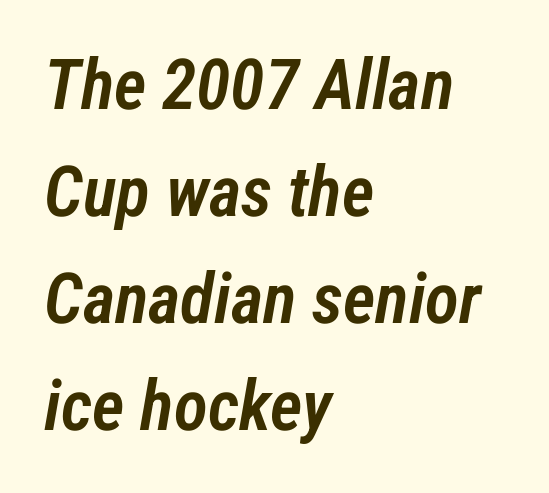
{"italic": "yes", "lean": "right", "slant_degrees": 12, "bold": "semi", "weight": "semibold", "width": "condensed", "stroke_contrast": "low", "x_height": "medium", "monospaced": "no", "underline": "no", "align": "left", "line_spacing": "normal", "line_spacing_ratio": 1.53, "letter_spacing": "normal", "letter_spacing_em": 0.0, "glyph_px": 70}
